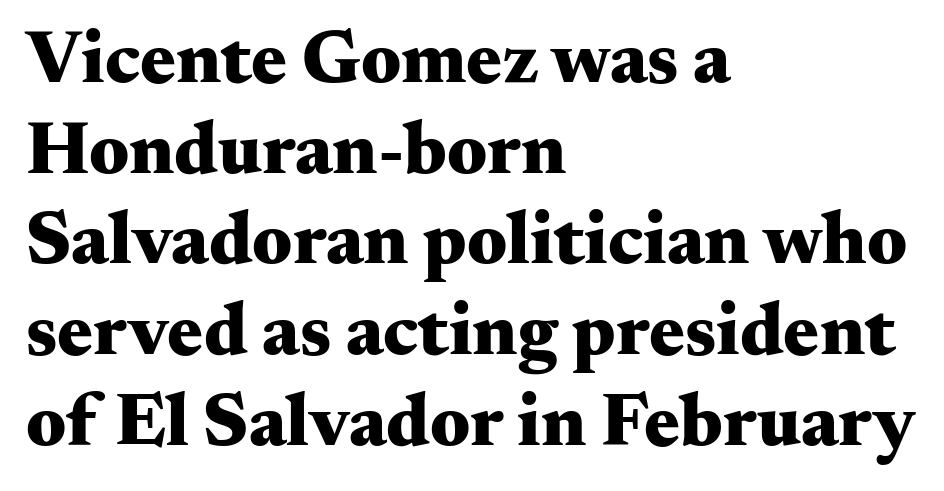
The image shows 75 px heavy, wide serif type, upright; set left-aligned, line spacing 1.21x, normal letter spacing, not underlined; medium stroke contrast and a small x-height.
